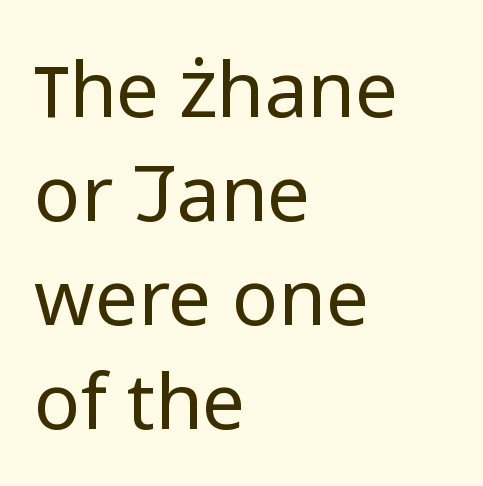
The image shows 77 px regular-weight sans-serif type, upright; set left-aligned, normal line spacing (1.35x), normal letter spacing, not underlined; low stroke contrast and a medium x-height.
